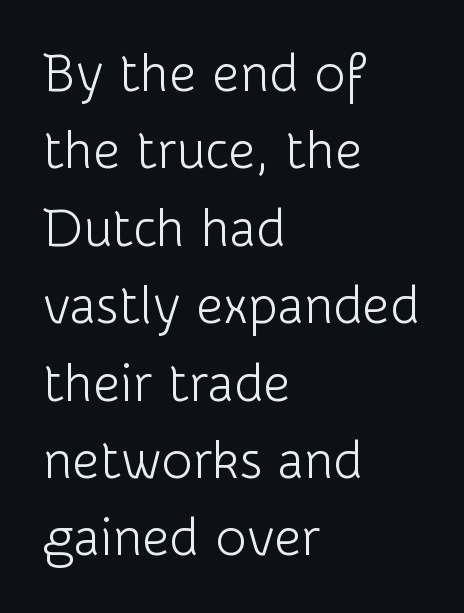
The image shows 53 px light sans-serif type, upright; set left-aligned, normal line spacing (1.46x), normal letter spacing, not underlined; low stroke contrast and a medium x-height.
